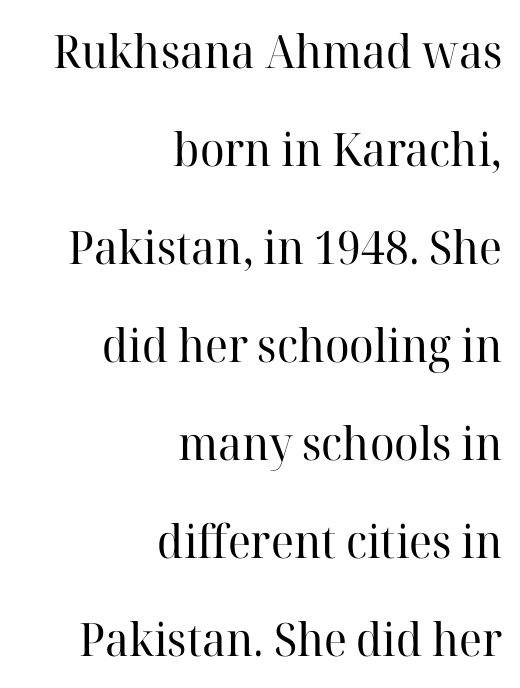
The image shows 46 px regular-weight serif type, upright; set right-aligned, loose line spacing (2.13x), normal letter spacing, not underlined; high stroke contrast and a medium x-height.
